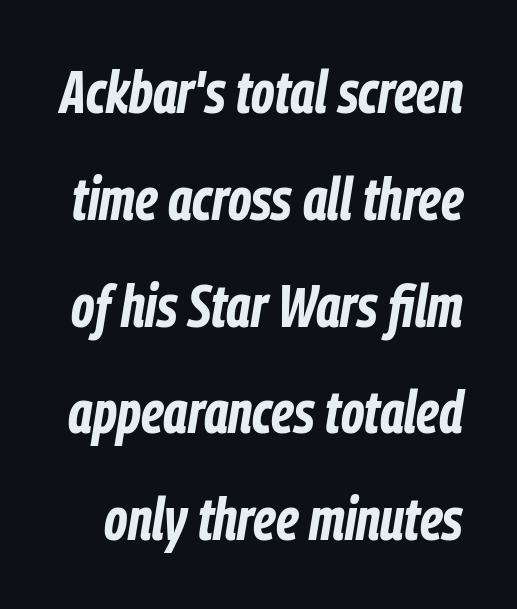
The lettering tilts uniformly, giving the passage an italic look. Descenders hang freely into open space. Character widths vary here, with narrow letters taking less room than wide ones. Set as a true bold cut, around the 700 mark. Does extra space separate the letters? No, they use regular spacing.
